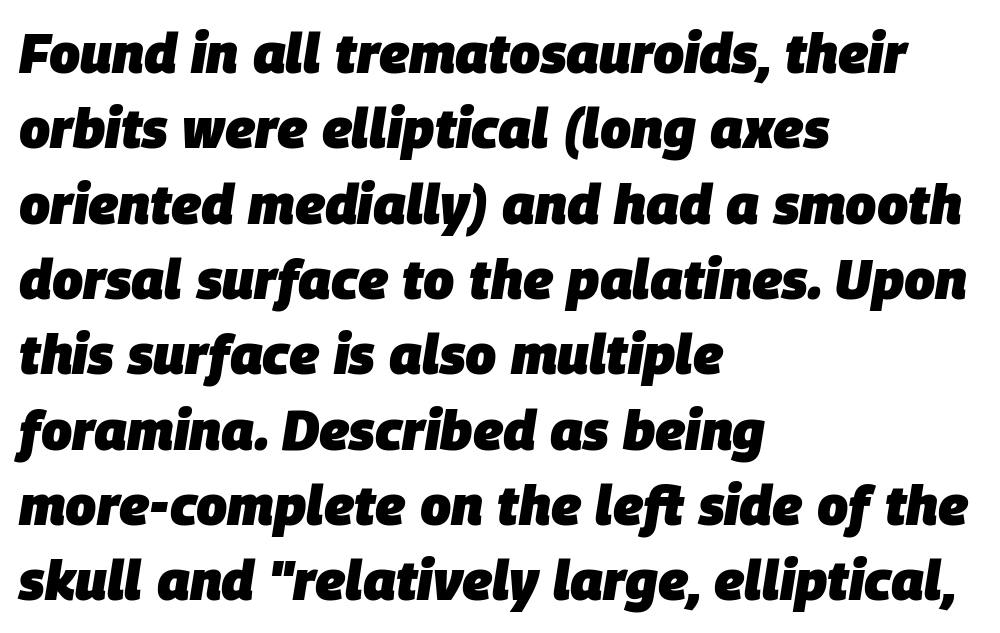
{"italic": "yes", "lean": "right", "slant_degrees": 9, "bold": "yes", "weight": "heavy", "width": "normal", "stroke_contrast": "low", "x_height": "large", "monospaced": "no", "underline": "no", "align": "left", "line_spacing": "normal", "line_spacing_ratio": 1.37, "letter_spacing": "normal", "letter_spacing_em": 0.0, "glyph_px": 55}
